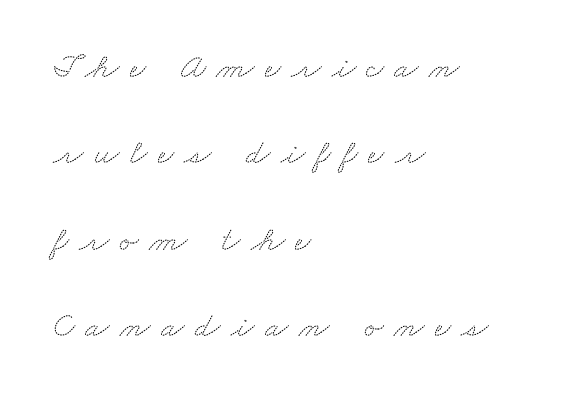
Q: Is the typeface a serif or a sans-serif typeface? A: Serif.
Q: Is the text underlined? A: No.
Q: How is the paragraph aligned? A: Left-aligned.
Q: Is the spacing between letters normal or unusually wide? A: Unusually wide.
Q: Is the spacing between lines tight, normal or loose? A: Loose.
Q: Width (condensed, normal, or wide)? A: Wide.
Q: Stroke contrast? A: Medium.
Q: x-height? A: Small.
Q: Monospaced? A: No.
